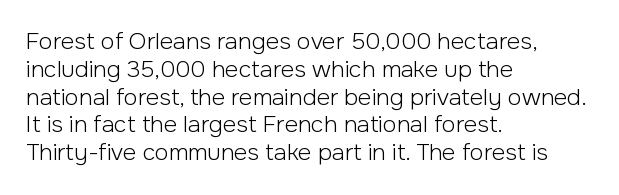
The image shows 23 px text type, upright; set left-aligned, line spacing 1.21x, normal letter spacing, not underlined.
